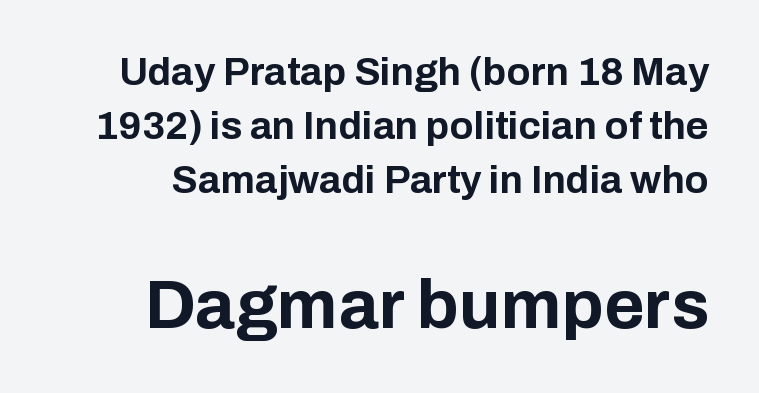
The image shows 69 px bold sans-serif type, upright; set normal line spacing (1.38x), normal letter spacing, not underlined; the second (bottom) block is 1.77x larger; low stroke contrast and a medium x-height.
